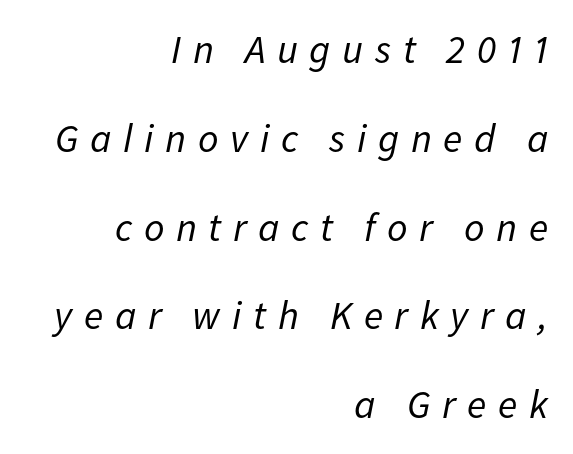
{"italic": "yes", "lean": "right", "slant_degrees": 11, "bold": "no", "weight": "regular", "width": "normal", "stroke_contrast": "low", "x_height": "medium", "monospaced": "no", "underline": "no", "align": "right", "line_spacing": "loose", "line_spacing_ratio": 2.22, "letter_spacing": "wide", "letter_spacing_em": 0.29, "glyph_px": 40}
